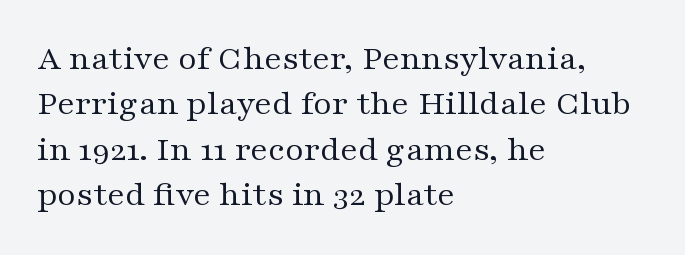
Nobody drew a line under any word here. These lines stack with their left ends in a neat column. Notice how the stems are strictly vertical — no italics here. Vertically, the passage feels balanced, rows spaced as you'd expect. Looks like regular typesetting: each glyph gets only the width it needs.
